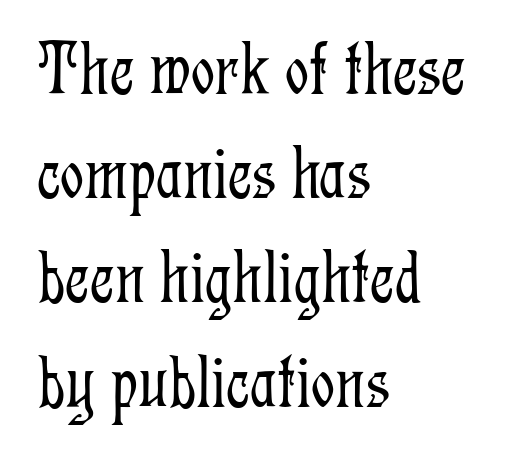
Q: Is the text bold? A: No.
Q: Is the text italic (slanted)? A: No, it is upright.
Q: Is the typeface a serif or a sans-serif typeface? A: Serif.
Q: Is the text underlined? A: No.
Q: How is the paragraph aligned? A: Left-aligned.
Q: Is the spacing between letters normal or unusually wide? A: Normal.
Q: Is the spacing between lines tight, normal or loose? A: Normal.
Q: Width (condensed, normal, or wide)? A: Condensed.
Q: Stroke contrast? A: Low.
Q: x-height? A: Medium.
Q: Monospaced? A: No.
